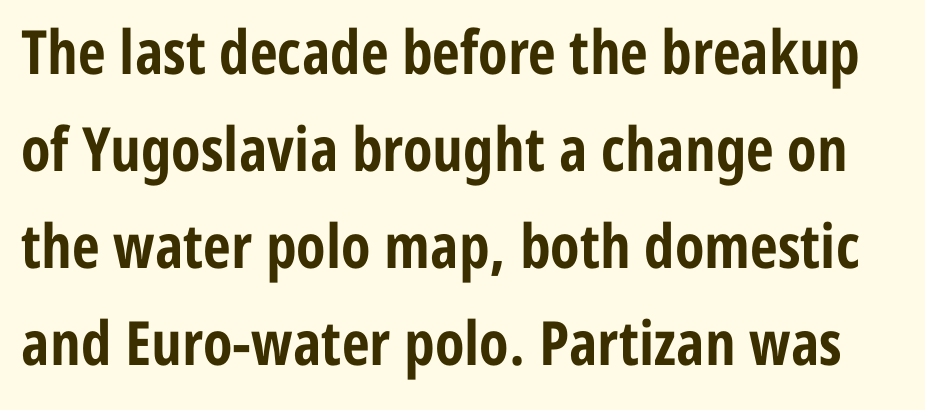
{"serif": "no", "italic": "no", "bold": "yes", "weight": "bold", "width": "condensed", "stroke_contrast": "low", "x_height": "medium", "monospaced": "no", "underline": "no", "line_spacing": "normal", "line_spacing_ratio": 1.59, "letter_spacing": "normal", "letter_spacing_em": 0.0, "glyph_px": 61}
